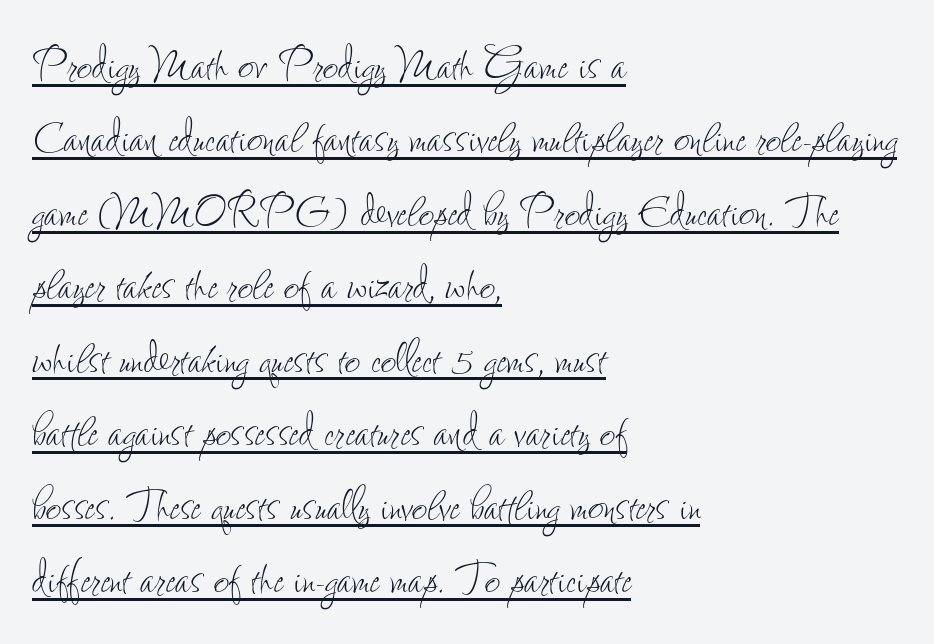
{"bold": "no", "weight": "thin", "width": "condensed", "stroke_contrast": "low", "x_height": "small", "monospaced": "no", "underline": "yes", "align": "left", "line_spacing": "normal", "line_spacing_ratio": 1.36, "letter_spacing": "normal", "letter_spacing_em": 0.0, "glyph_px": 54}
